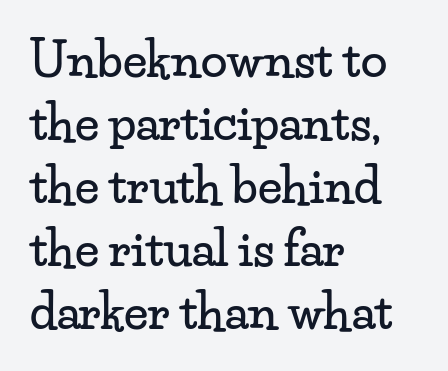
This sample keeps an unexceptional amount of space between lines. Teacher's note: observe the even left margin — that is flush-left alignment. The lettering holds an erect, upright posture throughout. You could not count columns in this text — the font is proportionally spaced.
